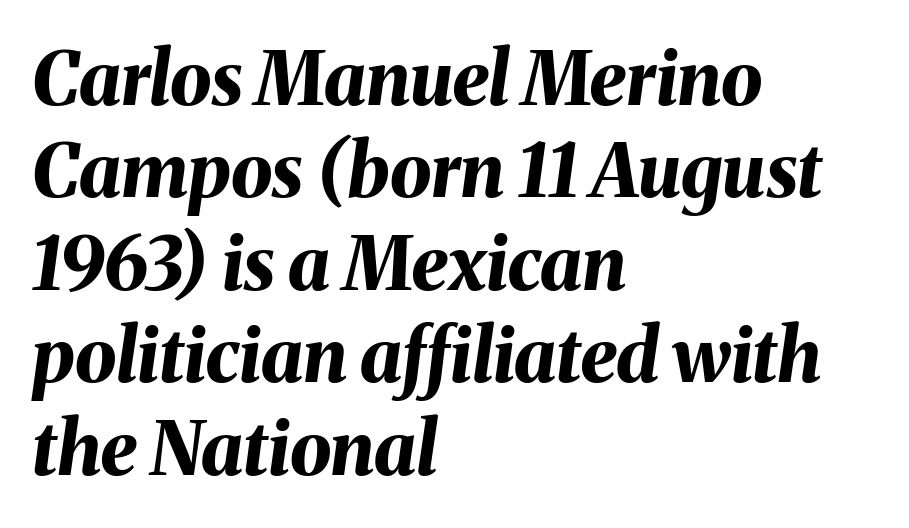
The image shows 74 px bold type, italic (leaning right); set left-aligned, normal line spacing (1.25x), normal letter spacing, not underlined; medium stroke contrast and a medium x-height.
